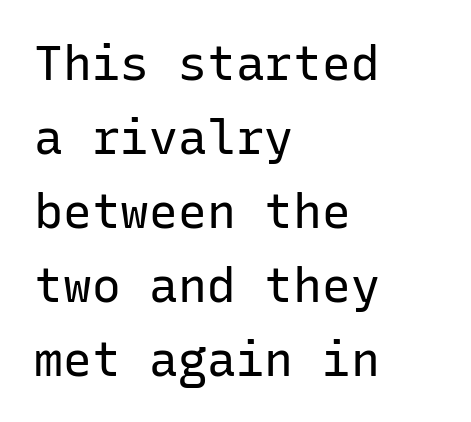
The paragraph has a hard left edge and a soft right edge. Look at the tracking — it's just the regular setting, nothing added. Posture: vertical. Looks like terminal output: every glyph gets an equal slot.
